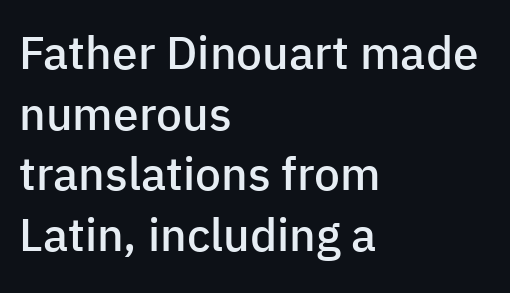
Q: Is the text bold? A: Semi-bold.
Q: Is the text italic (slanted)? A: No, it is upright.
Q: Is the typeface a serif or a sans-serif typeface? A: Sans-serif.
Q: Is the text underlined? A: No.
Q: How is the paragraph aligned? A: Left-aligned.
Q: Is the spacing between letters normal or unusually wide? A: Normal.
Q: Is the spacing between lines tight, normal or loose? A: Normal.
Q: Width (condensed, normal, or wide)? A: Normal.
Q: Stroke contrast? A: Low.
Q: x-height? A: Medium.
Q: Monospaced? A: No.
